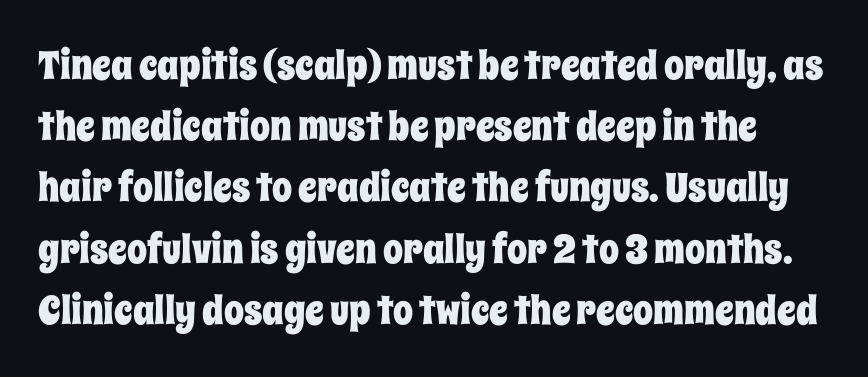
The specimen reads as upright at a glance. Note the varied advance widths — an 'i' is clearly narrower than an 'm'. Check under the words: just untouched page. The vertical gap from one line to the next is medium. Each word holds together tightly as a unit, with standard inter-letter gaps.
